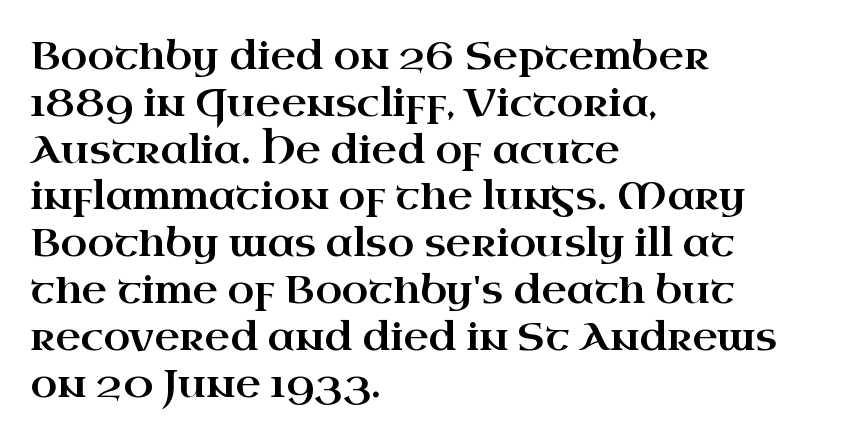
{"serif": "yes", "italic": "no", "width": "wide", "stroke_contrast": "high", "x_height": "small", "monospaced": "no", "underline": "no", "align": "left", "line_spacing_ratio": 1.2, "letter_spacing": "normal", "letter_spacing_em": 0.0, "glyph_px": 39}
